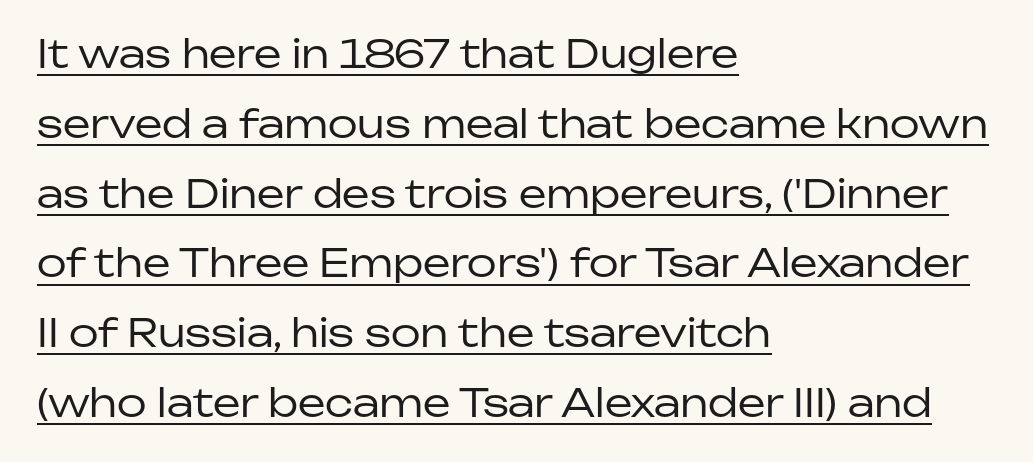
Is the block centered? No — it sits flush against the left margin. A continuous stroke trails under the words, as in a hyperlink. Notice how the stems are strictly vertical — no italics here. Heft: none added — not bold. The passage shown is typed in a proportional face where columns would drift. Type style note: lacks serifs.
